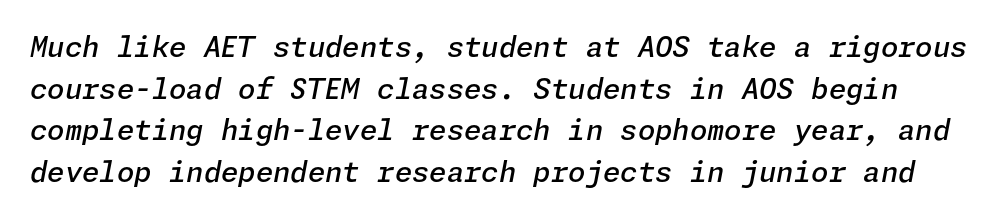
The passage shown is semibold, sitting just below true bold. Anything drawn beneath the words? Only blank space. If you measured baseline to baseline, you'd find a middling distance. Observe the lean: these are italic letterforms. The letters sit at their default tracking, neither squeezed nor spread.
